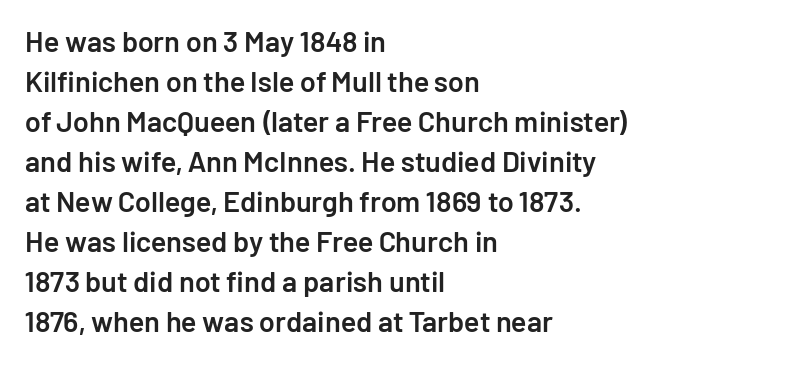
Q: Is the text bold? A: Semi-bold.
Q: Is the text italic (slanted)? A: No, it is upright.
Q: Is the typeface a serif or a sans-serif typeface? A: Sans-serif.
Q: Is the text underlined? A: No.
Q: How is the paragraph aligned? A: Left-aligned.
Q: Is the spacing between letters normal or unusually wide? A: Normal.
Q: Is the spacing between lines tight, normal or loose? A: Normal.
Q: Width (condensed, normal, or wide)? A: Normal.
Q: Stroke contrast? A: Low.
Q: x-height? A: Medium.
Q: Monospaced? A: No.
